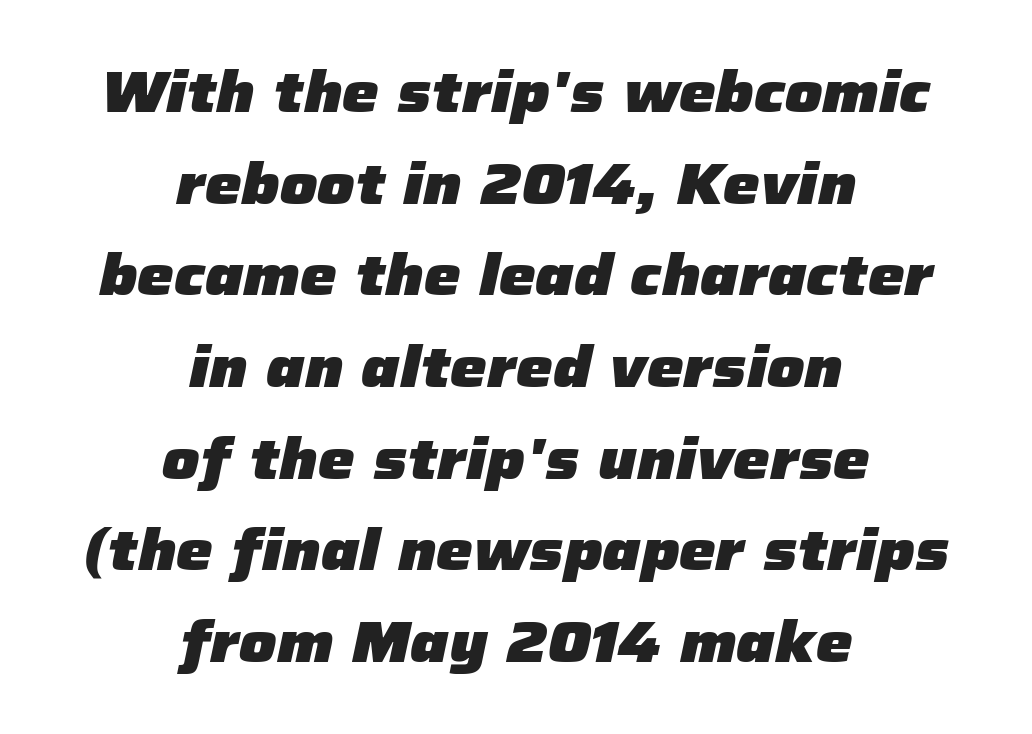
The image shows 58 px heavy type, italic (leaning right); set centered, normal line spacing (1.58x), normal letter spacing, not underlined; low stroke contrast and a medium x-height.
